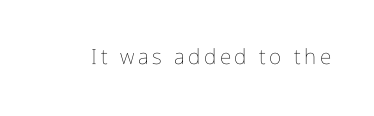
{"italic": "no", "bold": "no", "underline": "no", "glyph_px": 21}
